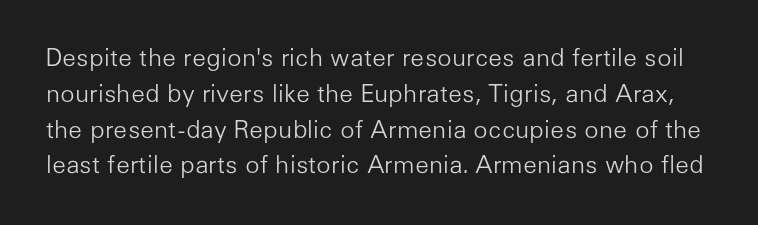
{"italic": "no", "bold": "no", "underline": "no", "line_spacing": "normal", "line_spacing_ratio": 1.49, "letter_spacing": "normal", "letter_spacing_em": 0.0, "glyph_px": 24}
